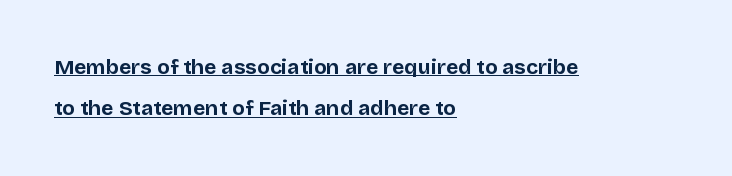
{"italic": "no", "bold": "yes", "underline": "yes", "align": "left", "line_spacing": "loose", "line_spacing_ratio": 1.96, "letter_spacing": "normal", "letter_spacing_em": 0.0, "glyph_px": 21}
